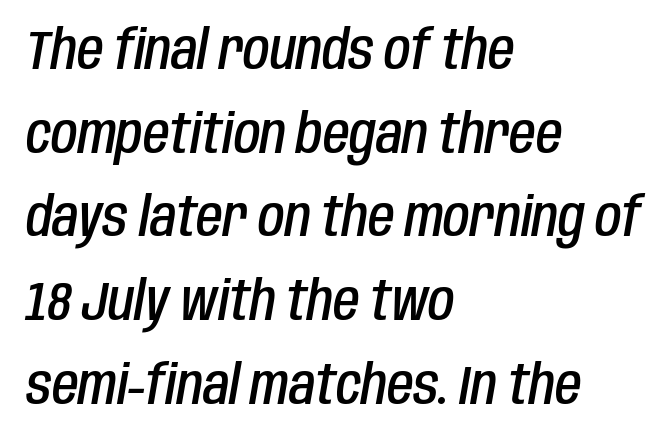
Q: Is the text bold? A: Semi-bold.
Q: Is the text italic (slanted)? A: Yes, it leans right by about 10 degrees.
Q: Is the text underlined? A: No.
Q: How is the paragraph aligned? A: Left-aligned.
Q: Is the spacing between letters normal or unusually wide? A: Normal.
Q: Is the spacing between lines tight, normal or loose? A: Normal.
Q: Width (condensed, normal, or wide)? A: Condensed.
Q: Stroke contrast? A: Low.
Q: x-height? A: Large.
Q: Monospaced? A: No.
